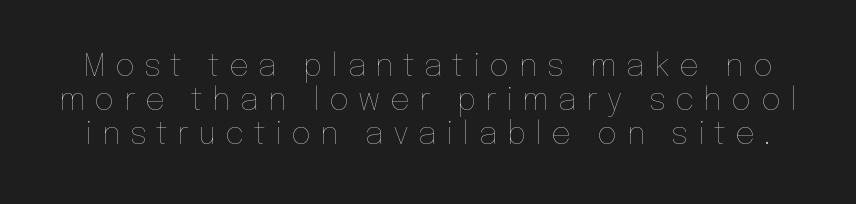
Loose tracking; the words dissolve into strings of separated letters. Interline gaps are noticeably narrow in this sample. Tall strokes in this sample are plumb rather than angled. You could not count columns in this text — the font is proportionally spaced. Stroke mass is kept to a normal reading level or below. A clean baseline with only descenders dipping below it.
